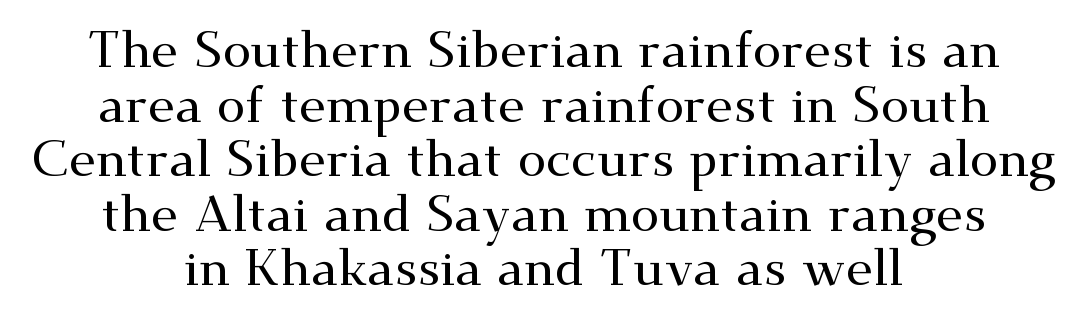
{"serif": "yes", "italic": "no", "width": "wide", "stroke_contrast": "medium", "x_height": "small", "monospaced": "no", "underline": "no", "align": "center", "line_spacing": "tight", "line_spacing_ratio": 1.07, "letter_spacing": "normal", "letter_spacing_em": 0.0, "glyph_px": 51}
